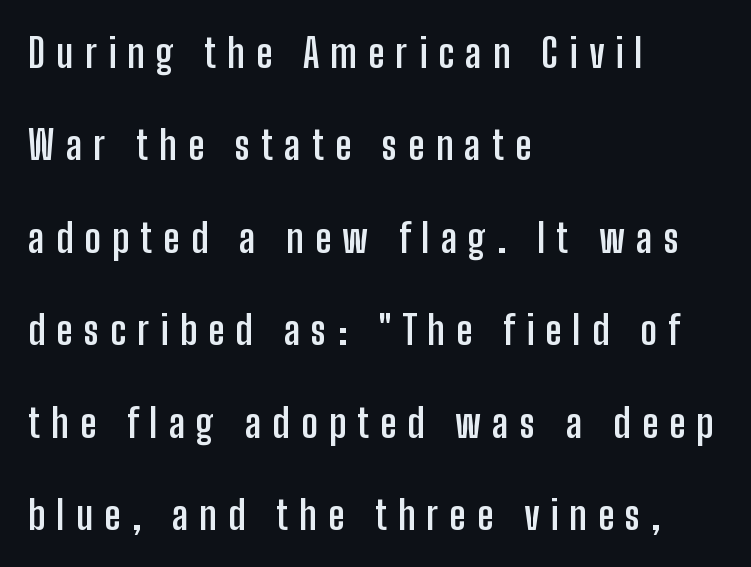
The image shows 40 px semibold, condensed sans-serif type, upright; set left-aligned, loose line spacing (2.31x), unusually wide letter spacing (+0.28 em), not underlined; low stroke contrast and a medium x-height.
